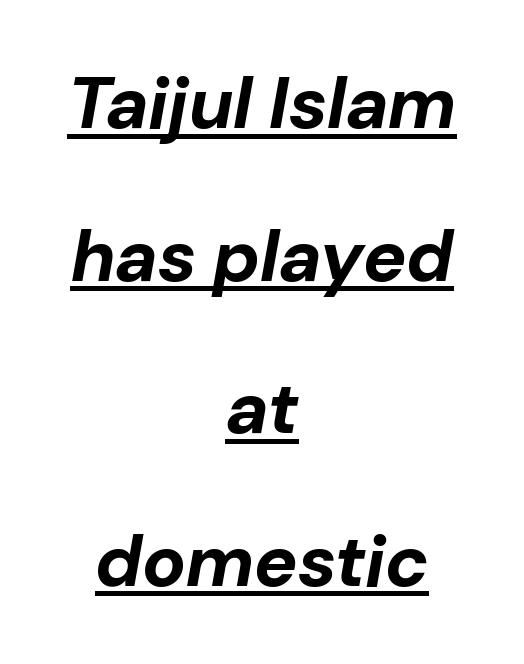
Q: Is the text bold? A: Yes.
Q: Is the text italic (slanted)? A: Yes, it leans right by about 10 degrees.
Q: Is the text underlined? A: Yes.
Q: How is the paragraph aligned? A: Centered.
Q: Is the spacing between letters normal or unusually wide? A: Normal.
Q: Is the spacing between lines tight, normal or loose? A: Loose.
Q: Width (condensed, normal, or wide)? A: Normal.
Q: Stroke contrast? A: Low.
Q: x-height? A: Medium.
Q: Monospaced? A: No.
